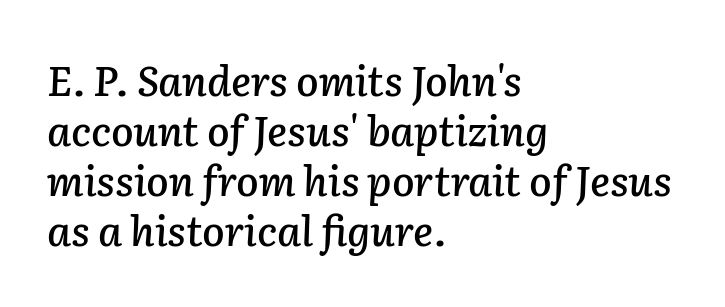
Q: Is the text italic (slanted)? A: Yes, it leans right by about 2 degrees.
Q: Is the text underlined? A: No.
Q: How is the paragraph aligned? A: Left-aligned.
Q: Is the spacing between letters normal or unusually wide? A: Normal.
Q: Width (condensed, normal, or wide)? A: Normal.
Q: Stroke contrast? A: Low.
Q: x-height? A: Medium.
Q: Monospaced? A: No.
